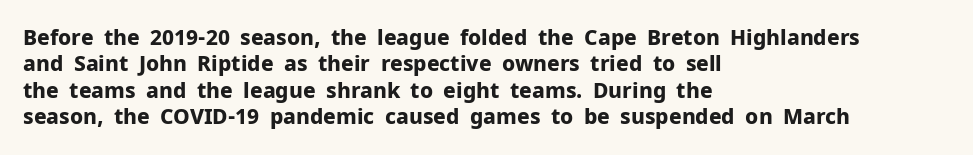
{"italic": "no", "bold": "yes", "underline": "no", "align": "left", "line_spacing": "normal", "line_spacing_ratio": 1.26, "letter_spacing": "normal", "letter_spacing_em": 0.0, "glyph_px": 21}
